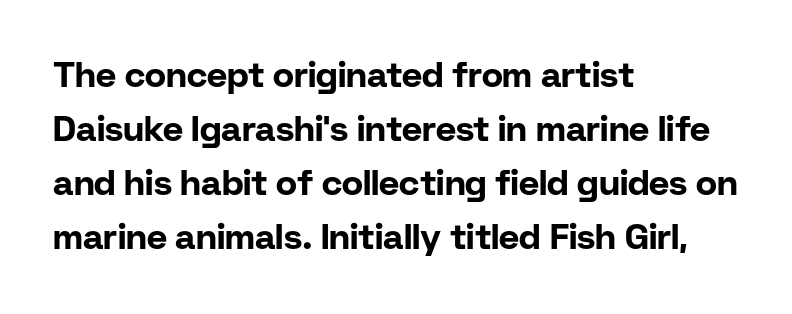
Q: Is the text bold? A: Yes.
Q: Is the text italic (slanted)? A: No, it is upright.
Q: Is the typeface a serif or a sans-serif typeface? A: Sans-serif.
Q: Is the text underlined? A: No.
Q: How is the paragraph aligned? A: Left-aligned.
Q: Is the spacing between letters normal or unusually wide? A: Normal.
Q: Is the spacing between lines tight, normal or loose? A: Normal.
Q: Width (condensed, normal, or wide)? A: Normal.
Q: Stroke contrast? A: Low.
Q: x-height? A: Medium.
Q: Monospaced? A: No.
